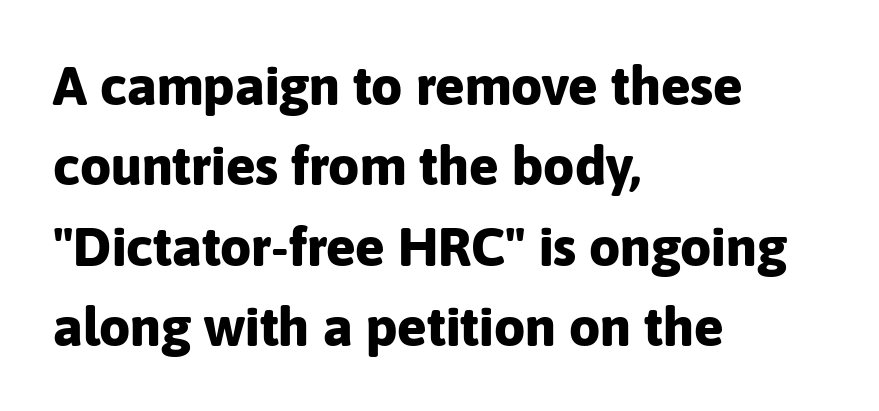
{"serif": "no", "italic": "no", "bold": "yes", "weight": "bold", "width": "normal", "stroke_contrast": "low", "x_height": "medium", "monospaced": "no", "underline": "no", "align": "left", "line_spacing": "normal", "line_spacing_ratio": 1.46, "letter_spacing": "normal", "letter_spacing_em": 0.0, "glyph_px": 55}
